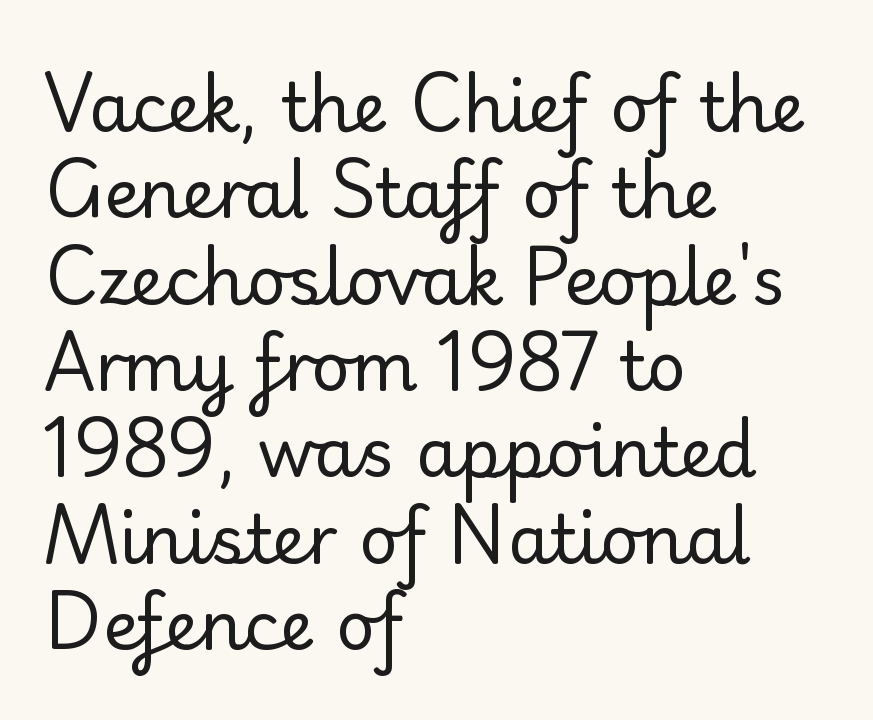
{"serif": "no", "italic": "no", "bold": "no", "weight": "regular", "width": "normal", "stroke_contrast": "low", "x_height": "small", "monospaced": "no", "underline": "no", "align": "left", "line_spacing": "normal", "line_spacing_ratio": 1.27, "letter_spacing": "normal", "letter_spacing_em": 0.0, "glyph_px": 68}
